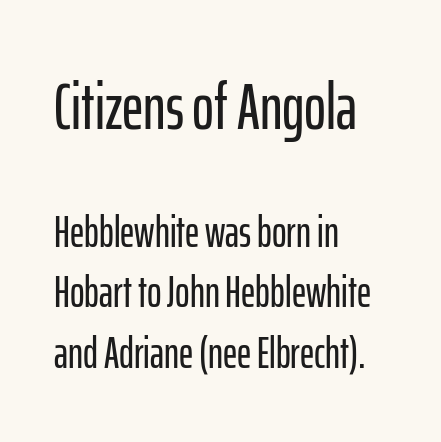
The image shows 66 px condensed sans-serif type, upright; set left-aligned, normal line spacing (1.37x), normal letter spacing, not underlined; the first (top) block is 1.5x larger; low stroke contrast and a medium x-height.
